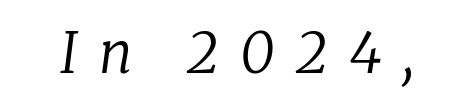
Type without underlining. Here the glyphs are tracked loosely, breaking word shapes into spaced letters. The face used here is seriffed, in the tradition of book romans. You can tell it's italic because the verticals aren't actually vertical.
